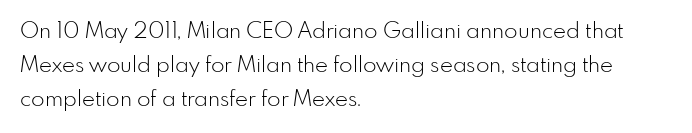
The image shows 22 px text type, upright; set left-aligned, normal line spacing (1.55x), normal letter spacing, not underlined.
